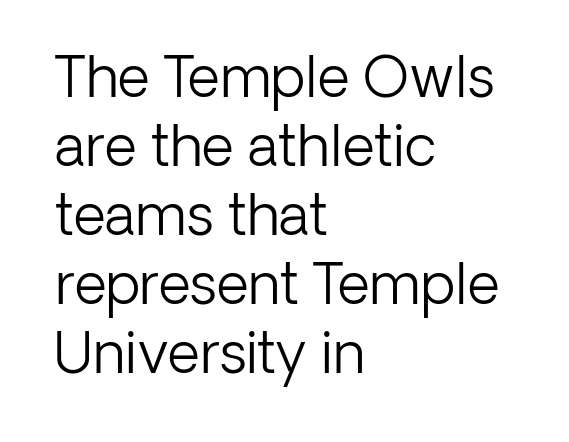
{"serif": "no", "italic": "no", "bold": "no", "weight": "light", "width": "normal", "stroke_contrast": "low", "x_height": "medium", "monospaced": "no", "underline": "no", "align": "left", "line_spacing_ratio": 1.23, "letter_spacing": "normal", "letter_spacing_em": 0.0, "glyph_px": 56}
